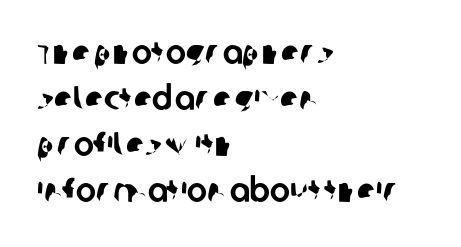
The paragraph shown leans on its left margin. The gaps between neighbouring characters are ordinary and unremarkable. Think of a printed novel: that variable character pitch is what you see here. Plain, unruled lines of type. Look at the bottom of the vertical strokes: they stop flat, with no serifs.
